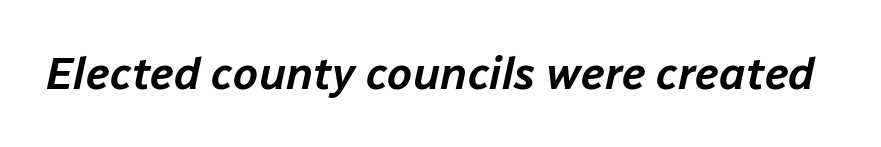
The image shows 45 px text type, italic (leaning right); set normal letter spacing, not underlined; low stroke contrast and a medium x-height.
